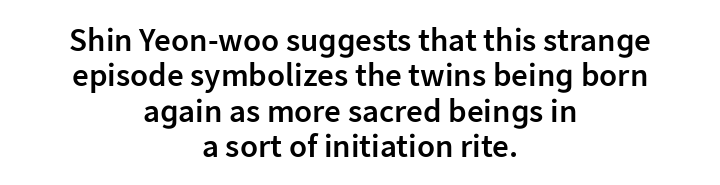
The space directly below the letters is spotless. Strokes here are thickened, but only to semibold level. Unlike a traditional serif, this face leaves its strokes unadorned. These lines are rendered in a variable-pitch font. Alignment: centered.
